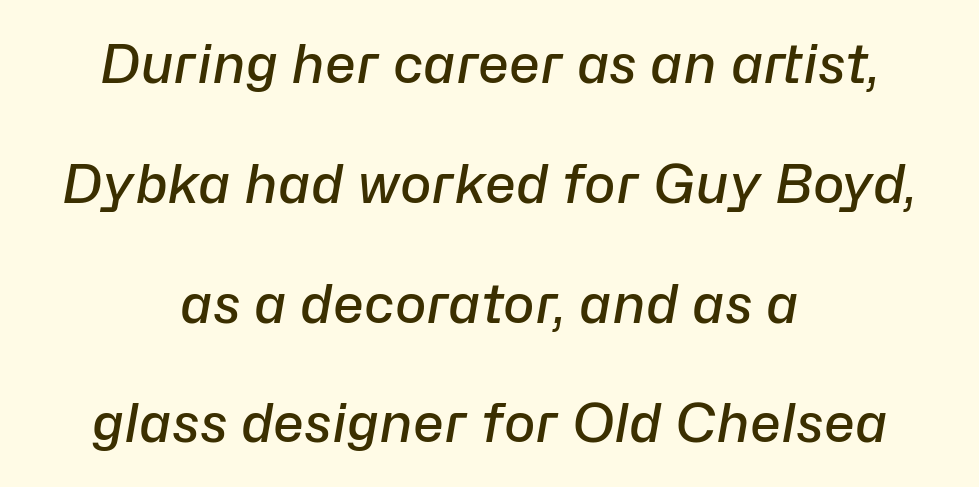
Q: Is the text bold? A: Semi-bold.
Q: Is the text italic (slanted)? A: Yes, it leans right by about 10 degrees.
Q: Is the text underlined? A: No.
Q: How is the paragraph aligned? A: Centered.
Q: Is the spacing between letters normal or unusually wide? A: Normal.
Q: Is the spacing between lines tight, normal or loose? A: Loose.
Q: Width (condensed, normal, or wide)? A: Normal.
Q: Stroke contrast? A: Low.
Q: x-height? A: Medium.
Q: Monospaced? A: No.
